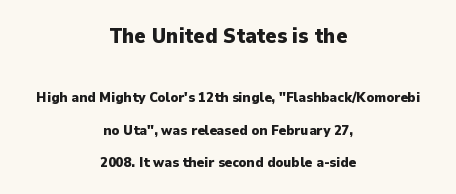
Letters rest on an invisible, unmarked baseline. The rendering uses a bold face; every stroke is thick and dark. This sample trades compactness for vertical openness between lines. Characters follow at the spacing the type designer built in. This sample uses an upright cut, with every glyph sitting square on the baseline.
